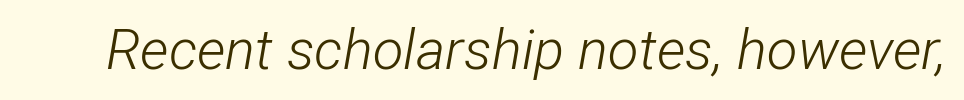
Q: Is the text bold? A: No.
Q: Is the text italic (slanted)? A: Yes, it leans right by about 12 degrees.
Q: Is the text underlined? A: No.
Q: Is the spacing between letters normal or unusually wide? A: Normal.
Q: Width (condensed, normal, or wide)? A: Condensed.
Q: Stroke contrast? A: Low.
Q: x-height? A: Medium.
Q: Monospaced? A: No.
